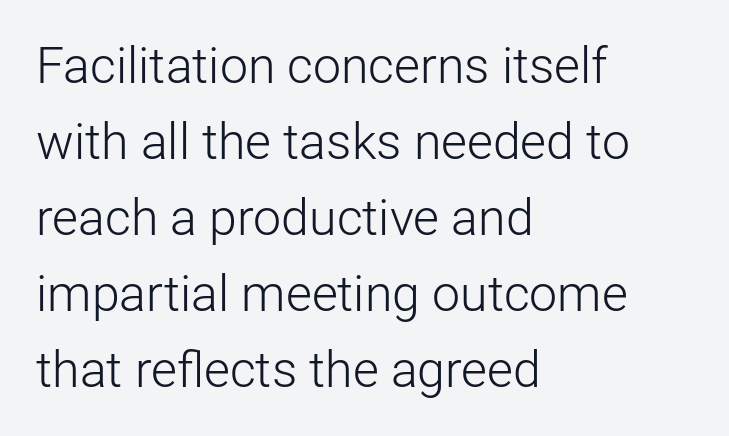
The image shows 50 px light sans-serif type, upright; set left-aligned, normal line spacing (1.52x), normal letter spacing, not underlined; low stroke contrast and a medium x-height.
